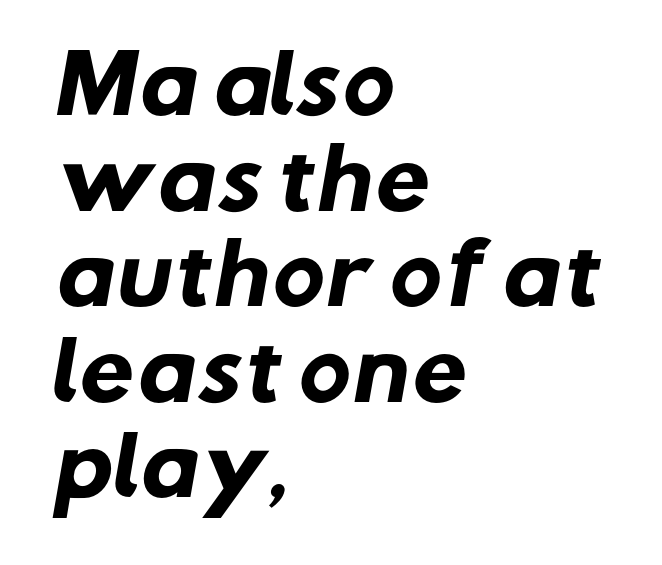
Q: Is the text bold? A: Yes.
Q: Is the typeface a serif or a sans-serif typeface? A: Sans-serif.
Q: Is the text underlined? A: No.
Q: How is the paragraph aligned? A: Left-aligned.
Q: Is the spacing between letters normal or unusually wide? A: Normal.
Q: Width (condensed, normal, or wide)? A: Normal.
Q: Stroke contrast? A: Low.
Q: x-height? A: Medium.
Q: Monospaced? A: No.
